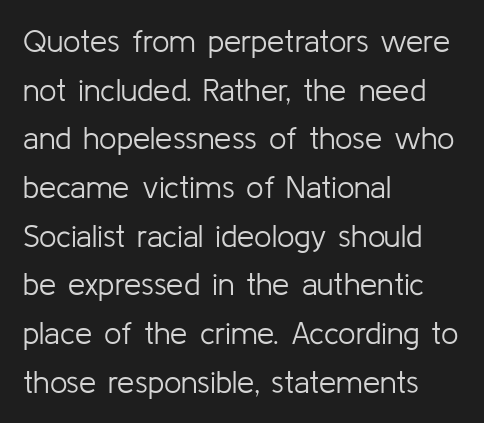
The image shows 31 px light sans-serif type, upright; set left-aligned, normal line spacing (1.57x), normal letter spacing, not underlined; low stroke contrast and a medium x-height.
